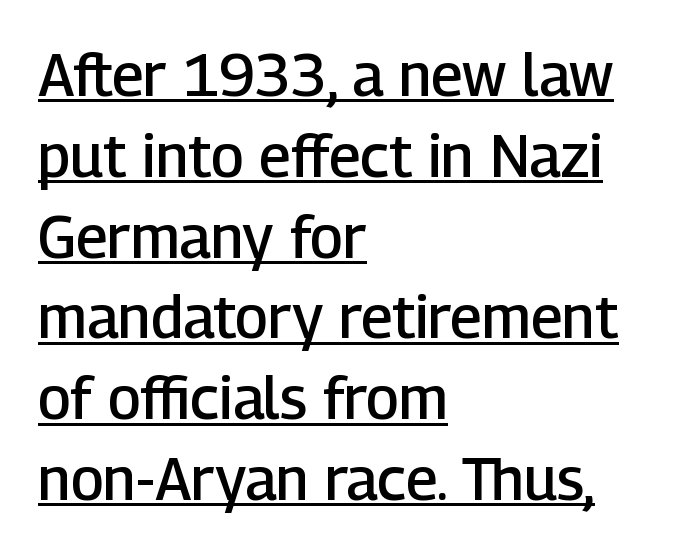
The image shows 59 px semibold sans-serif type, upright; set left-aligned, normal line spacing (1.37x), normal letter spacing, underlined; low stroke contrast and a medium x-height.
